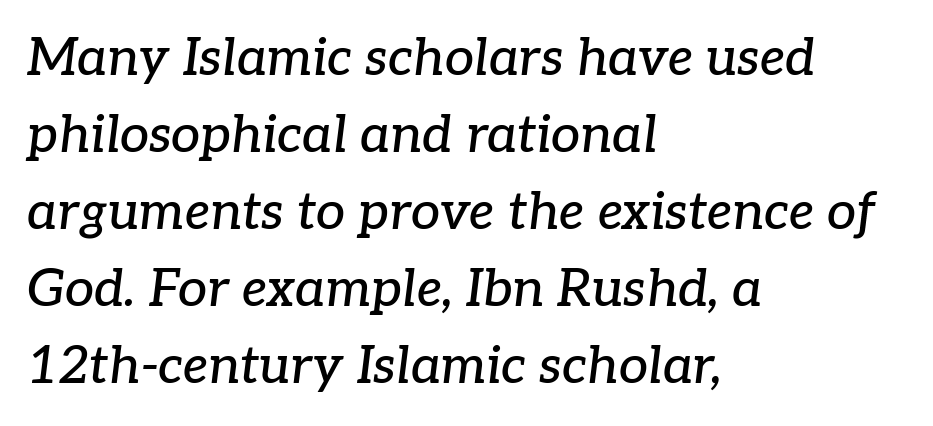
The image shows 52 px serif type, italic (leaning right); set left-aligned, normal line spacing (1.48x), normal letter spacing, not underlined; low stroke contrast and a medium x-height.
